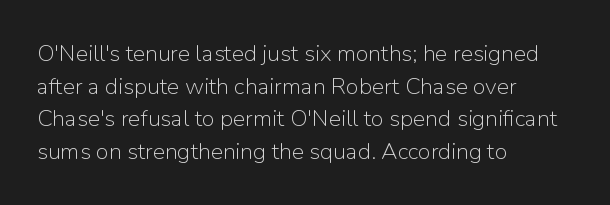
Characters follow at the spacing the type designer built in. The letterforms sit at book weight or below. Rendered with straight, roman letterforms. The rows are spaced the way most documents space them. The strip under each line holds only bare page.
